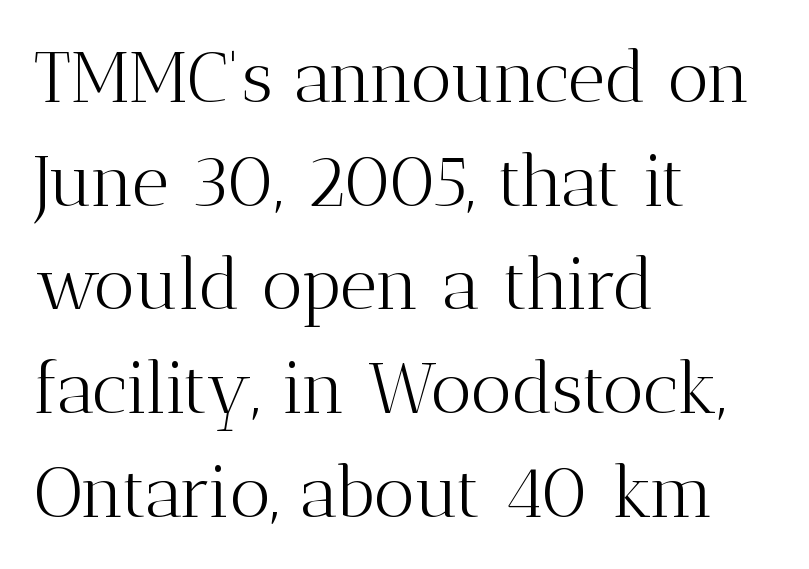
The image shows 72 px light serif type, upright; set left-aligned, normal line spacing (1.44x), normal letter spacing, not underlined; medium stroke contrast and a medium x-height.
